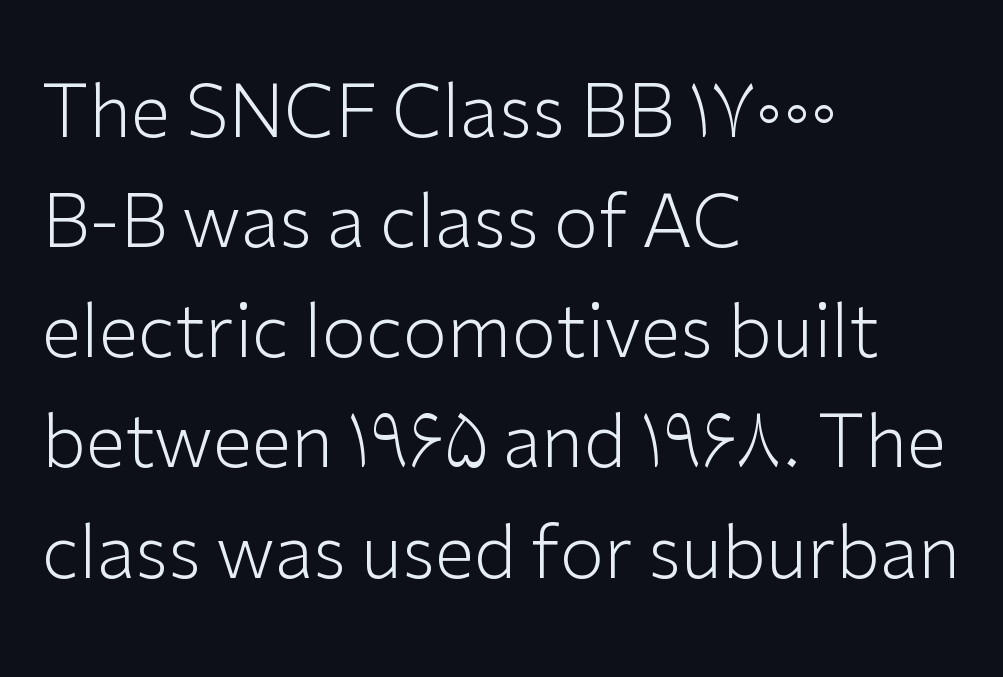
{"serif": "no", "italic": "no", "bold": "no", "weight": "light", "width": "normal", "stroke_contrast": "low", "x_height": "medium", "monospaced": "no", "underline": "no", "align": "left", "line_spacing": "normal", "line_spacing_ratio": 1.53, "letter_spacing": "normal", "letter_spacing_em": 0.0, "glyph_px": 72}
